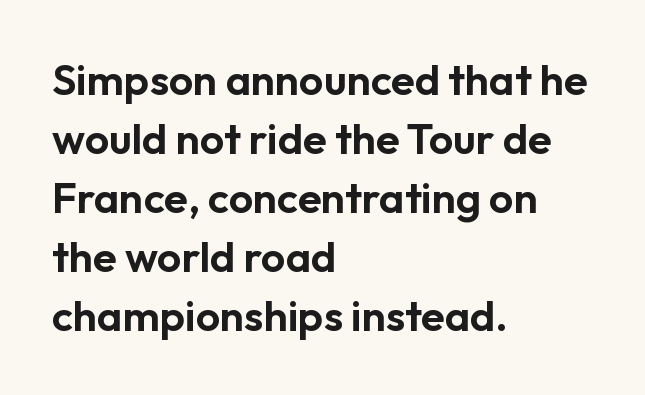
{"serif": "no", "italic": "no", "width": "normal", "stroke_contrast": "low", "x_height": "medium", "monospaced": "no", "underline": "no", "align": "left", "line_spacing": "normal", "line_spacing_ratio": 1.37, "letter_spacing": "normal", "letter_spacing_em": 0.0, "glyph_px": 43}
